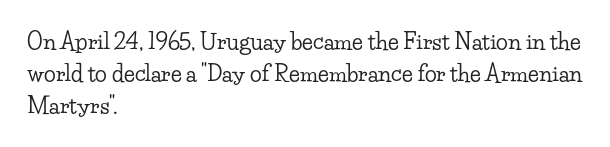
{"italic": "no", "underline": "no", "align": "left", "line_spacing": "normal", "line_spacing_ratio": 1.46, "letter_spacing": "normal", "letter_spacing_em": 0.0, "glyph_px": 22}
